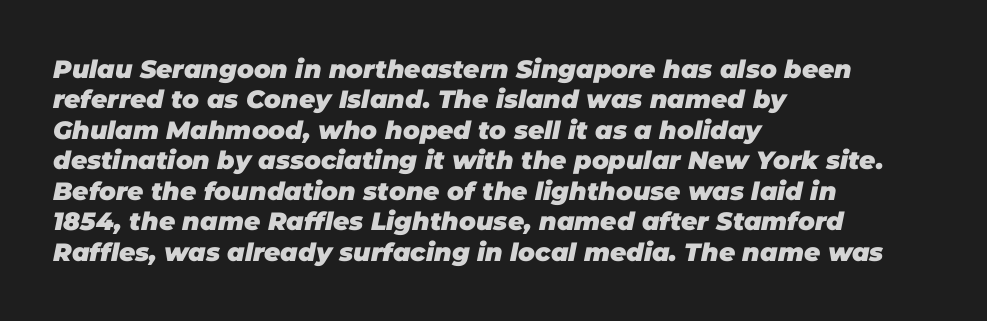
{"italic": "yes", "lean": "right", "slant_degrees": 11, "bold": "yes", "underline": "no", "align": "left", "line_spacing_ratio": 1.22, "letter_spacing": "normal", "letter_spacing_em": 0.0, "glyph_px": 25}
